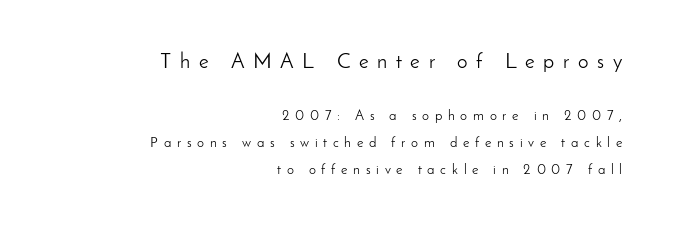
Q: Is the text bold? A: No.
Q: Is the text italic (slanted)? A: No, it is upright.
Q: Is the text underlined? A: No.
Q: How is the paragraph aligned? A: Right-aligned.
Q: Is the spacing between letters normal or unusually wide? A: Unusually wide.
Q: Is the spacing between lines tight, normal or loose? A: Loose.
Q: Which block of text is set in a larger size, the first (top) or the second (bottom)? A: The first (top) one.
